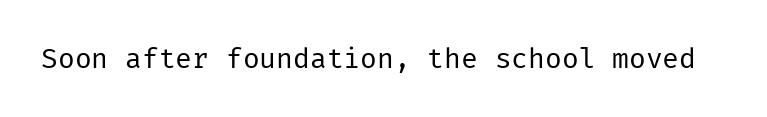
{"serif": "no", "italic": "no", "bold": "no", "weight": "regular", "width": "normal", "stroke_contrast": "low", "x_height": "medium", "underline": "no", "letter_spacing": "normal", "letter_spacing_em": 0.0, "glyph_px": 28}
